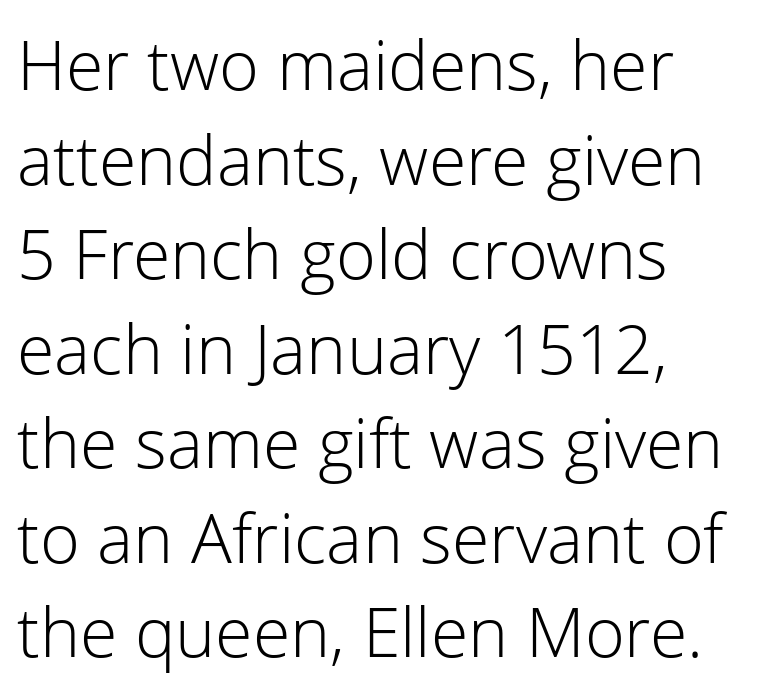
The image shows 68 px light sans-serif type, upright; set left-aligned, normal line spacing (1.39x), normal letter spacing, not underlined; low stroke contrast and a medium x-height.
